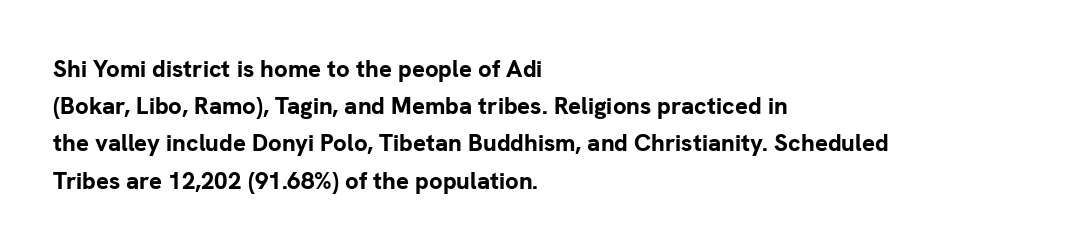
Q: Is the text bold? A: Yes.
Q: Is the text italic (slanted)? A: No, it is upright.
Q: Is the text underlined? A: No.
Q: How is the paragraph aligned? A: Left-aligned.
Q: Is the spacing between letters normal or unusually wide? A: Normal.
Q: Is the spacing between lines tight, normal or loose? A: Normal.
